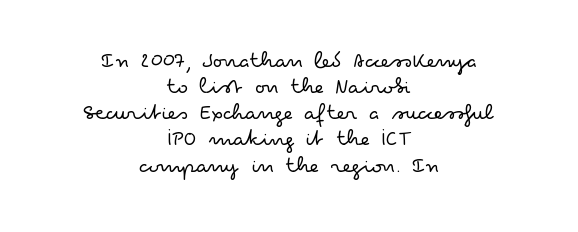
Q: Is the text bold? A: No.
Q: Is the text italic (slanted)? A: No, it is upright.
Q: Is the text underlined? A: No.
Q: How is the paragraph aligned? A: Centered.
Q: Is the spacing between letters normal or unusually wide? A: Normal.
Q: Is the spacing between lines tight, normal or loose? A: Tight.
